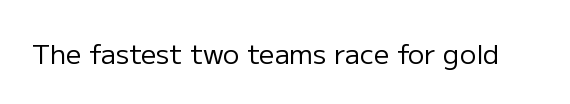
Has an underline been added? It has not. The type is set solid horizontally, with unmodified tracking. The characters are drawn with everyday or finer stroke widths. Every character sits straight up, as roman type does.
